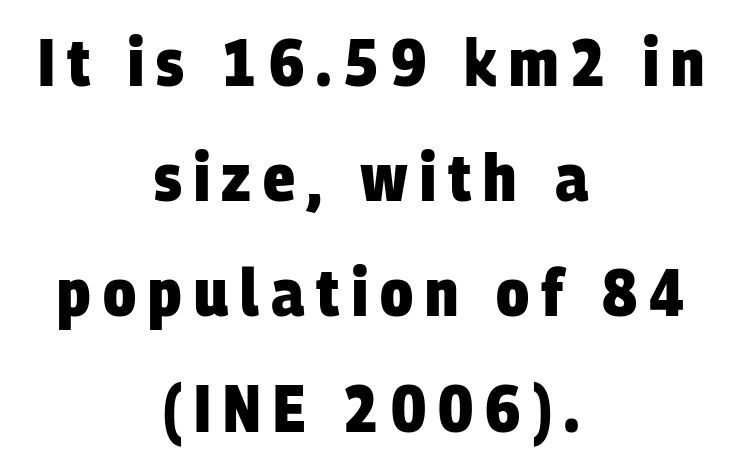
The image shows 67 px heavy, condensed sans-serif type; set centered, line spacing 1.72x, not underlined; low stroke contrast and a large x-height.
